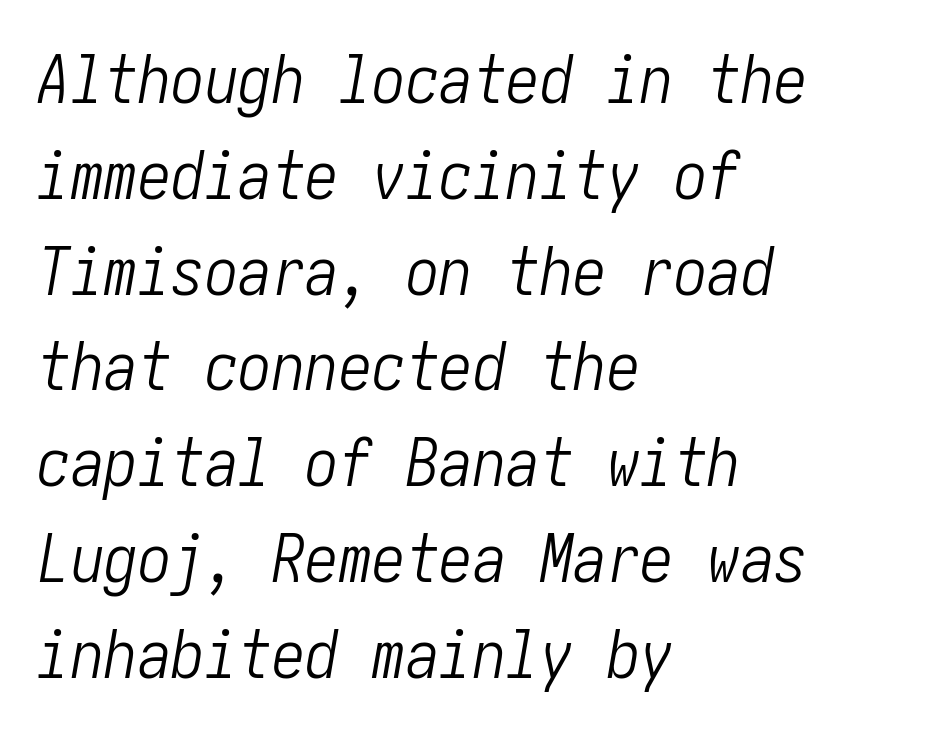
{"italic": "yes", "lean": "right", "slant_degrees": 10, "bold": "no", "weight": "light", "width": "condensed", "stroke_contrast": "low", "x_height": "medium", "underline": "no", "align": "left", "line_spacing": "normal", "line_spacing_ratio": 1.43, "letter_spacing": "normal", "letter_spacing_em": 0.0, "glyph_px": 67}
